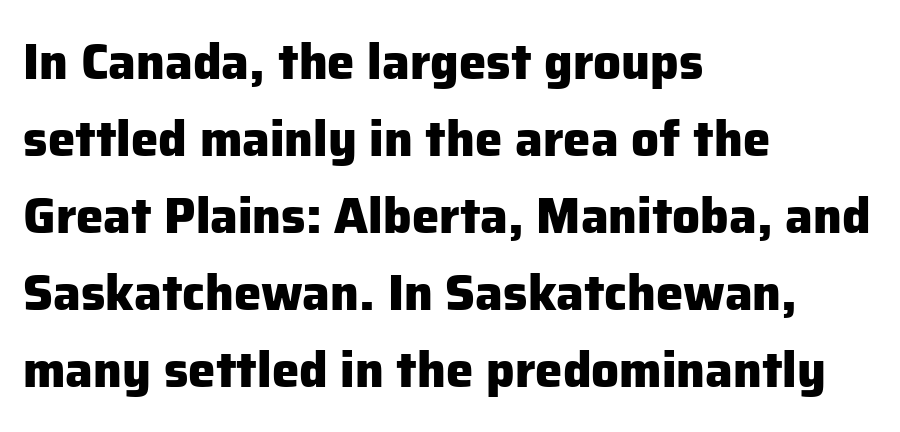
Q: Is the text bold? A: Yes.
Q: Is the text italic (slanted)? A: No, it is upright.
Q: Is the typeface a serif or a sans-serif typeface? A: Sans-serif.
Q: Is the text underlined? A: No.
Q: How is the paragraph aligned? A: Left-aligned.
Q: Is the spacing between letters normal or unusually wide? A: Normal.
Q: Is the spacing between lines tight, normal or loose? A: Normal.
Q: Width (condensed, normal, or wide)? A: Normal.
Q: Stroke contrast? A: Low.
Q: x-height? A: Medium.
Q: Monospaced? A: No.
